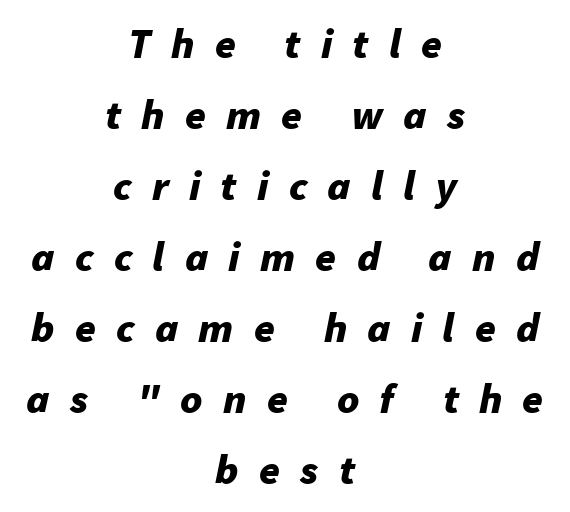
The image shows 42 px bold type, italic (leaning right); set centered, normal line spacing (1.69x), unusually wide letter spacing (+0.48 em), not underlined; low stroke contrast and a medium x-height.
